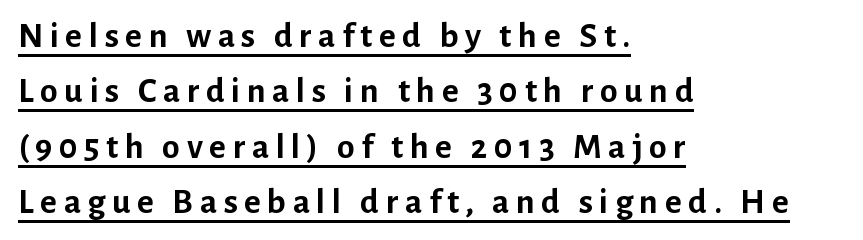
Is the type bold? Yes — the strokes are clearly thick and heavy. One glance says typical: line gaps are just what's usual. Teacher's note: observe the even left margin — that is flush-left alignment. Note the varied advance widths — an 'i' is clearly narrower than an 'm'. Characters remain perfectly vertical along every line. Underlining? Definitely there.
